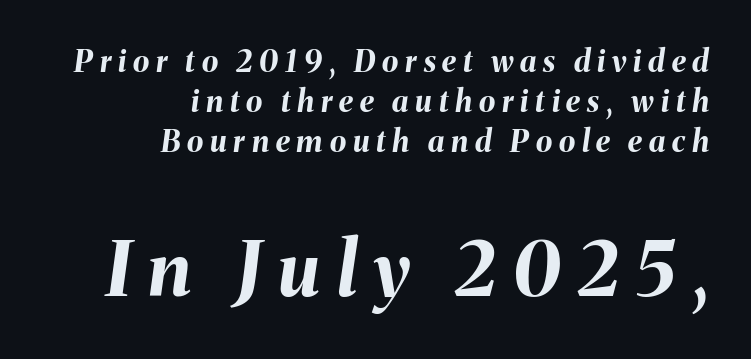
Tracking value appears strongly positive — letters spread wide. The foot of each line stays bare and open. The passage shown is typed in a proportional face where columns would drift. Successive baselines arrive at the customary interval. Short and long lines alike share a common ending point at right.
